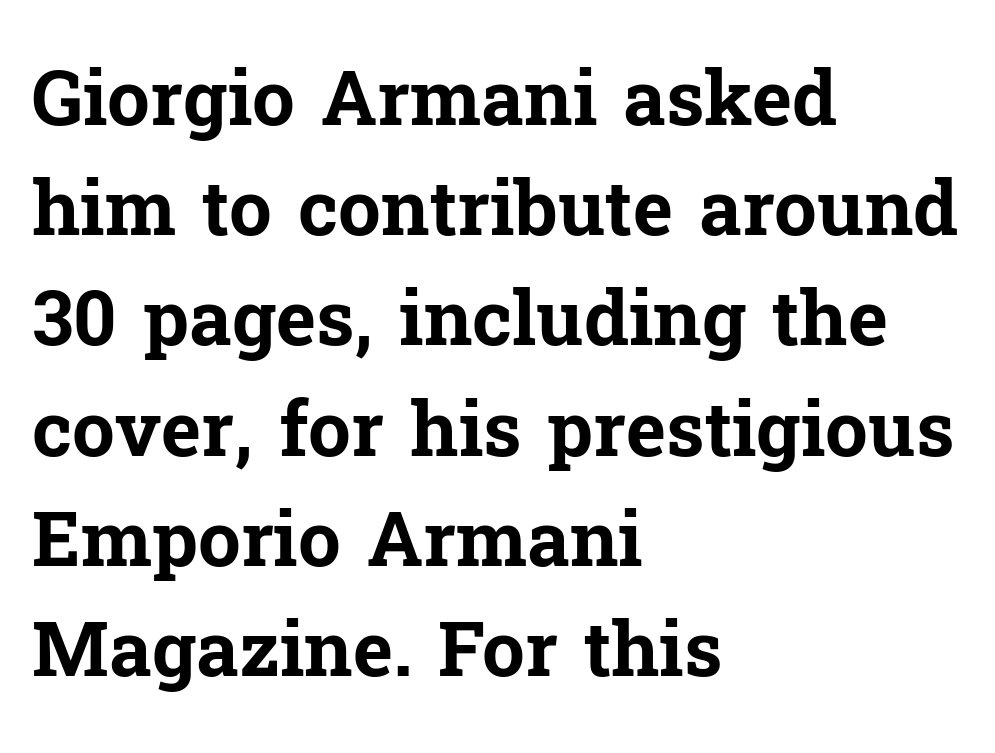
Q: Is the text bold? A: Yes.
Q: Is the text italic (slanted)? A: No, it is upright.
Q: Is the typeface a serif or a sans-serif typeface? A: Serif.
Q: Is the text underlined? A: No.
Q: How is the paragraph aligned? A: Left-aligned.
Q: Is the spacing between letters normal or unusually wide? A: Normal.
Q: Is the spacing between lines tight, normal or loose? A: Normal.
Q: Width (condensed, normal, or wide)? A: Normal.
Q: Stroke contrast? A: Low.
Q: x-height? A: Medium.
Q: Monospaced? A: No.
